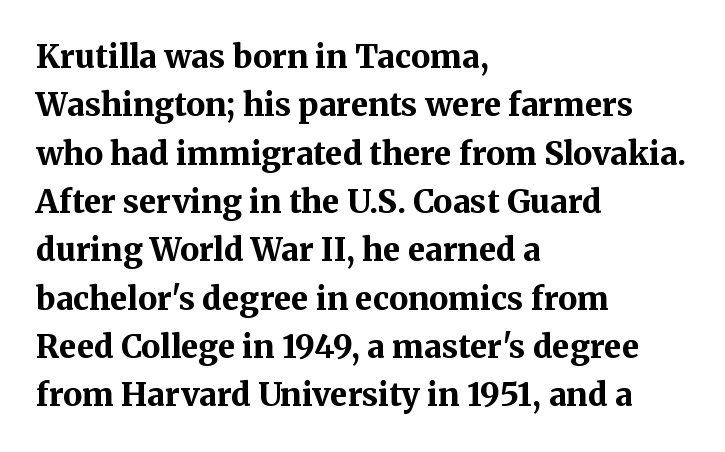
The image shows 32 px bold serif type, upright; set left-aligned, normal line spacing (1.51x), normal letter spacing, not underlined; medium stroke contrast and a medium x-height.
